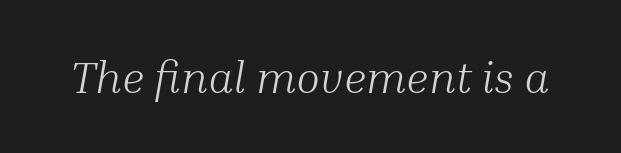
The characters are drawn with everyday or finer stroke widths. Character widths vary here, with narrow letters taking less room than wide ones. Does extra space separate the letters? No, they use regular spacing. Check under the words: just untouched page.
